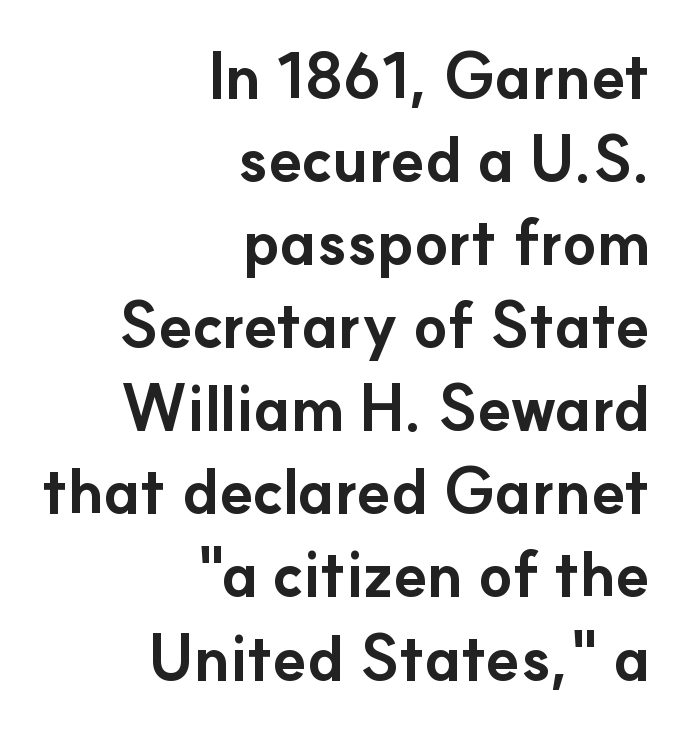
Successive baselines arrive at the customary interval. Each letter keeps its own natural width here, so spacing adapts to shape. A roman cut, with each character standing at attention. This rendering features lettering with no underline.
